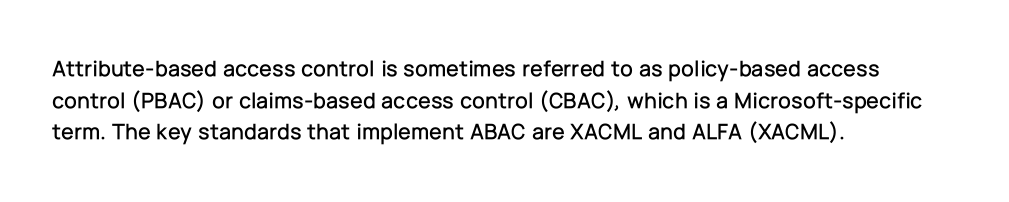
The tracking reads as untouched default to a designer's eye. These lines were composed using upright roman letters. A clean baseline with only descenders dipping below it. The designer left line spacing at the default. The lines are quadded left.
